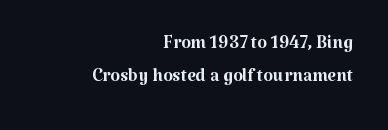
Q: Is the text bold? A: No.
Q: Is the text italic (slanted)? A: No, it is upright.
Q: Is the text underlined? A: No.
Q: How is the paragraph aligned? A: Right-aligned.
Q: Is the spacing between letters normal or unusually wide? A: Normal.
Q: Is the spacing between lines tight, normal or loose? A: Normal.
